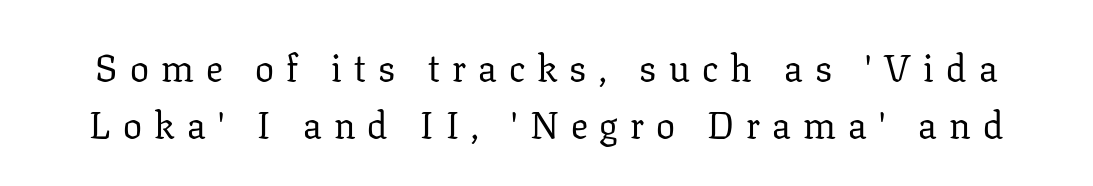
Q: Is the text bold? A: No.
Q: Is the text italic (slanted)? A: No, it is upright.
Q: Is the typeface a serif or a sans-serif typeface? A: Serif.
Q: Is the text underlined? A: No.
Q: Is the spacing between letters normal or unusually wide? A: Unusually wide.
Q: Is the spacing between lines tight, normal or loose? A: Normal.
Q: Width (condensed, normal, or wide)? A: Normal.
Q: Stroke contrast? A: Low.
Q: x-height? A: Medium.
Q: Monospaced? A: No.
